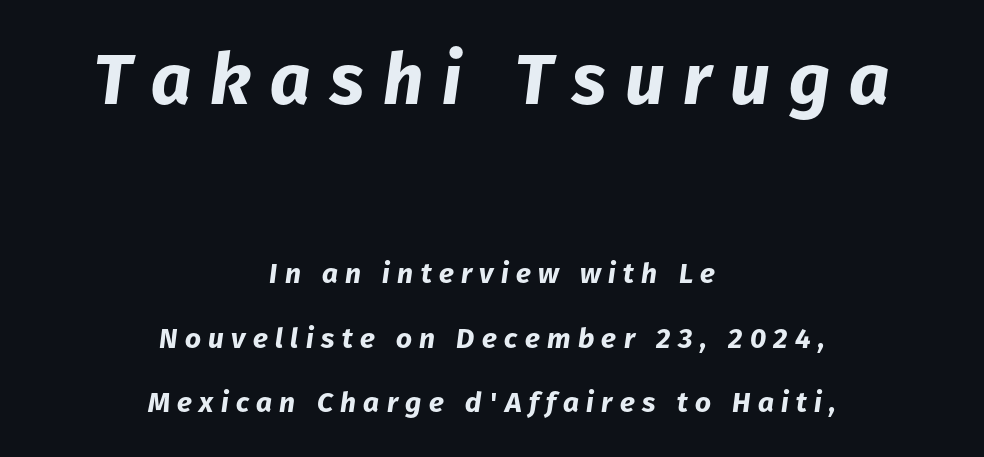
Q: Is the text bold? A: Yes.
Q: Is the text italic (slanted)? A: Yes, it leans right by about 8 degrees.
Q: Is the text underlined? A: No.
Q: How is the paragraph aligned? A: Centered.
Q: Is the spacing between letters normal or unusually wide? A: Unusually wide.
Q: Is the spacing between lines tight, normal or loose? A: Loose.
Q: Which block of text is set in a larger size, the first (top) or the second (bottom)? A: The first (top) one.
Q: Width (condensed, normal, or wide)? A: Normal.
Q: Stroke contrast? A: Low.
Q: x-height? A: Medium.
Q: Monospaced? A: No.
